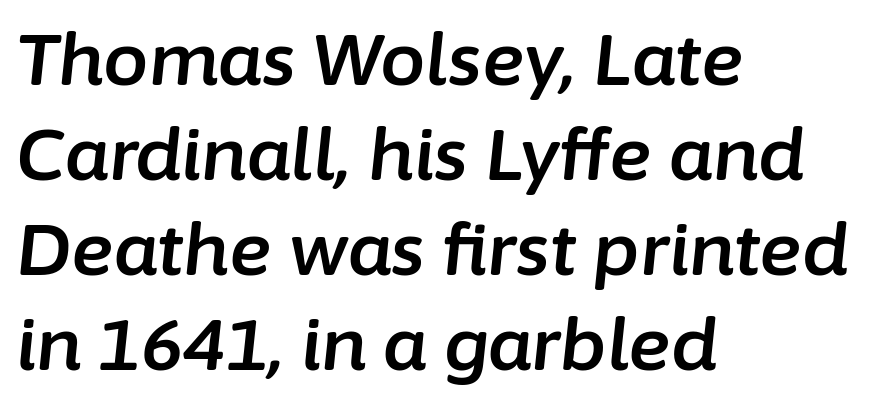
The image shows 72 px text type, italic (leaning right); set left-aligned, normal line spacing (1.32x), normal letter spacing, not underlined; low stroke contrast and a medium x-height.
